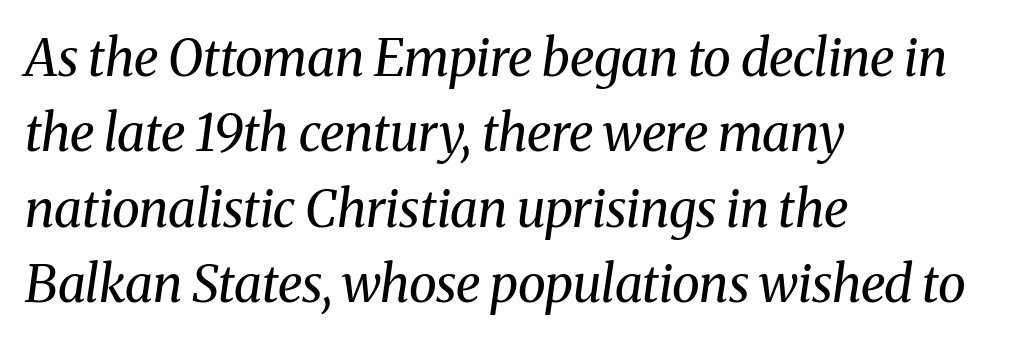
{"serif": "yes", "italic": "yes", "lean": "right", "slant_degrees": 8, "bold": "no", "weight": "regular", "width": "normal", "stroke_contrast": "medium", "x_height": "medium", "monospaced": "no", "underline": "no", "align": "left", "line_spacing": "normal", "line_spacing_ratio": 1.48, "letter_spacing": "normal", "letter_spacing_em": 0.0, "glyph_px": 51}
